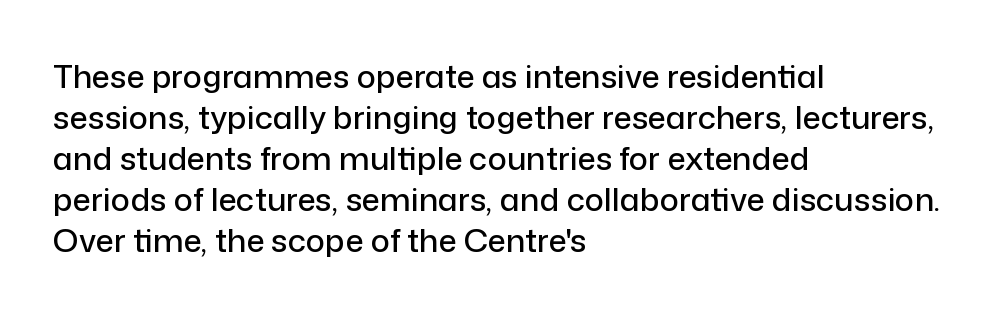
Q: Is the text italic (slanted)? A: No, it is upright.
Q: Is the typeface a serif or a sans-serif typeface? A: Sans-serif.
Q: Is the text underlined? A: No.
Q: How is the paragraph aligned? A: Left-aligned.
Q: Is the spacing between letters normal or unusually wide? A: Normal.
Q: Is the spacing between lines tight, normal or loose? A: Normal.
Q: Width (condensed, normal, or wide)? A: Normal.
Q: Stroke contrast? A: Low.
Q: x-height? A: Medium.
Q: Monospaced? A: No.
